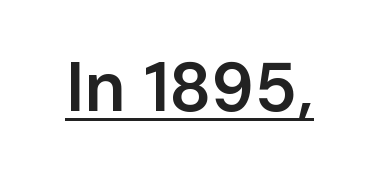
Typographically, this falls in the sans-serif category. The letters stand straight up with perfectly vertical stems. The letters advance in unequal steps, a hallmark of proportional type. The strokes are fattened partway — semibold, not bold. The specimen includes a rule beneath the text block's lines.
